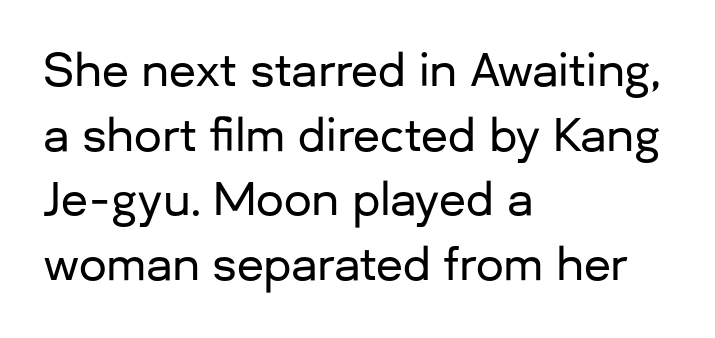
{"serif": "no", "italic": "no", "width": "normal", "stroke_contrast": "low", "x_height": "medium", "monospaced": "no", "underline": "no", "align": "left", "line_spacing": "normal", "line_spacing_ratio": 1.47, "letter_spacing": "normal", "letter_spacing_em": 0.0, "glyph_px": 44}
